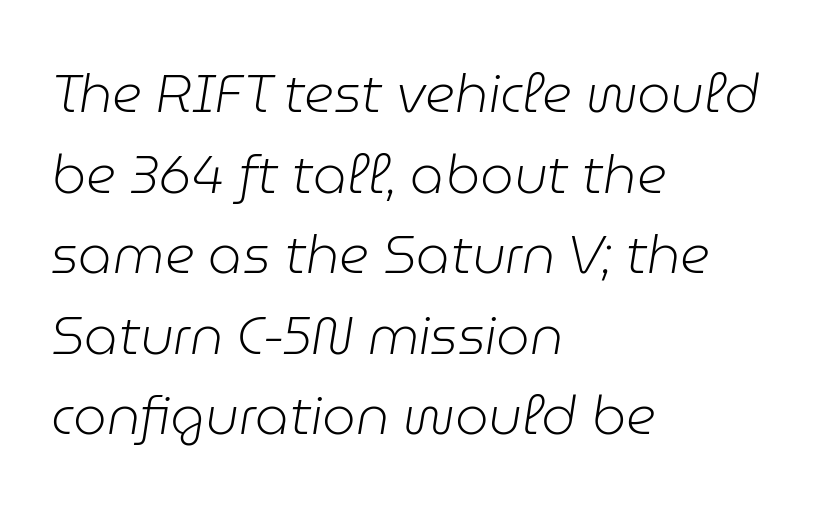
The string is rendered with underlining switched off. Italic: yes, the glyphs are oblique. Honestly, the row spacing looks completely unremarkable. A classic flush-left, rag-right setting is used for this passage. These lines are rendered in a variable-pitch font.
